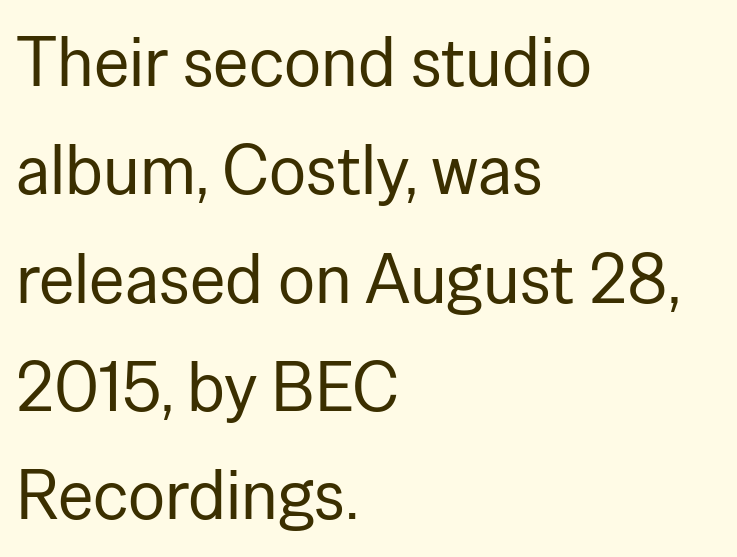
The image shows 69 px regular-weight sans-serif type, upright; set left-aligned, normal line spacing (1.57x), normal letter spacing, not underlined; low stroke contrast and a medium x-height.
